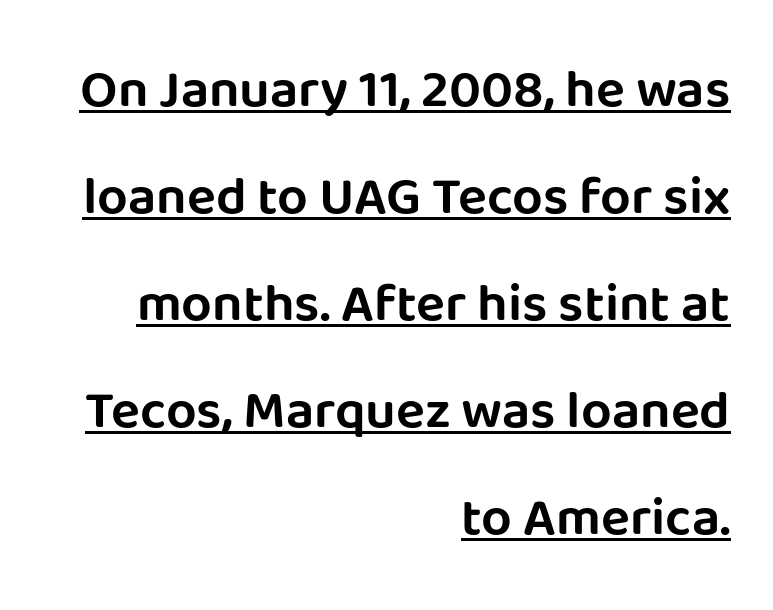
The specimen reads as upright at a glance. The lines in this sample share a right terminus and differ only in where they begin. The face used here is proportionally spaced, like ordinary book or web type. Each letter's strokes conclude bluntly, with no projecting serifs.
